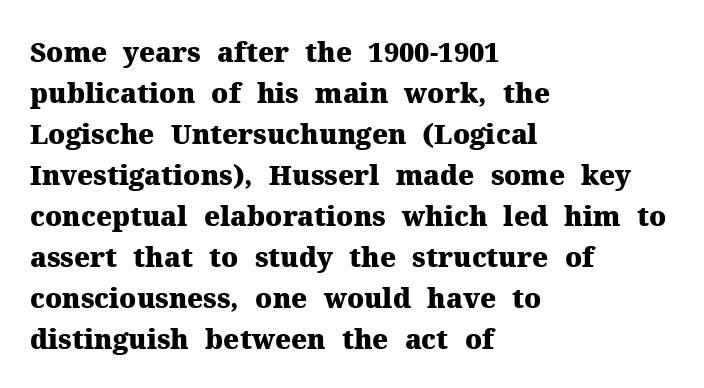
Line beginnings align vertically; line endings do not. Between one letter and the next there's only the usual sliver of space. Notice how descenders clear the ascenders below comfortably — that's standard leading. Does the lettering tilt? It doesn't — this is upright. Letters rest on an invisible, unmarked baseline.
